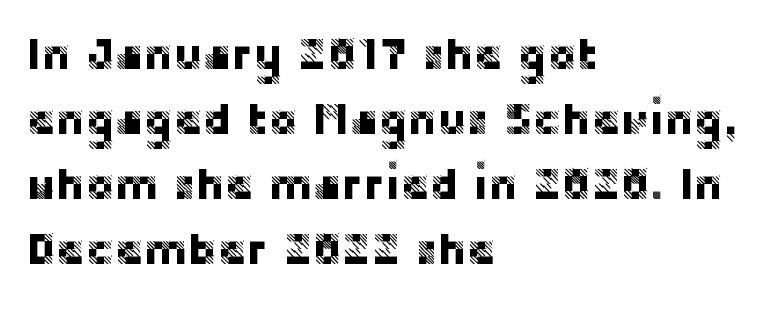
{"serif": "no", "italic": "no", "width": "normal", "stroke_contrast": "low", "x_height": "large", "monospaced": "no", "underline": "no", "align": "left", "line_spacing": "normal", "line_spacing_ratio": 1.48, "letter_spacing": "normal", "letter_spacing_em": 0.0, "glyph_px": 44}
